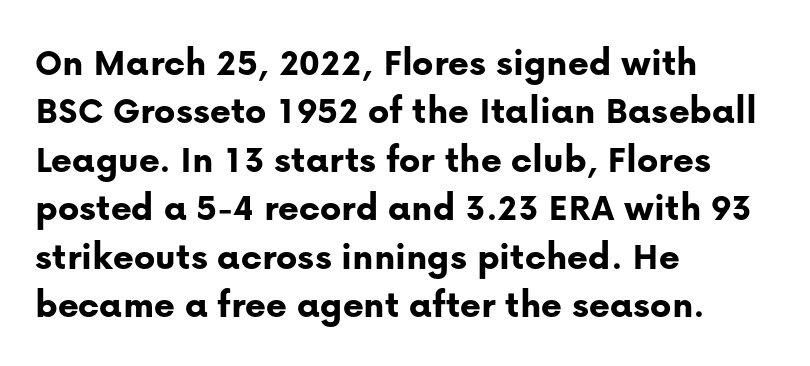
Reading down the block, your eye returns to a fixed left position each line. The letters carry no serifs — their stems end cleanly without finishing strokes. The passage shown is not underscored anywhere. Proportional: the letters do not fall into vertical columns. The typography opts for an upright posture over an oblique one.
